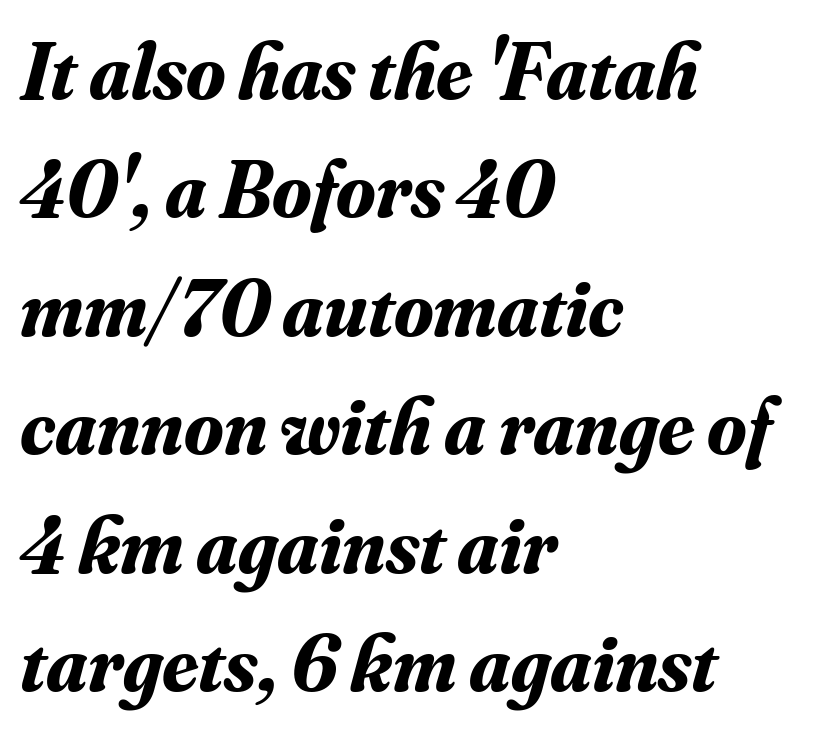
Q: Is the text bold? A: Yes.
Q: Is the text italic (slanted)? A: Yes, it leans right by about 16 degrees.
Q: Is the typeface a serif or a sans-serif typeface? A: Serif.
Q: Is the text underlined? A: No.
Q: How is the paragraph aligned? A: Left-aligned.
Q: Is the spacing between letters normal or unusually wide? A: Normal.
Q: Is the spacing between lines tight, normal or loose? A: Normal.
Q: Width (condensed, normal, or wide)? A: Normal.
Q: Stroke contrast? A: Medium.
Q: x-height? A: Small.
Q: Monospaced? A: No.
